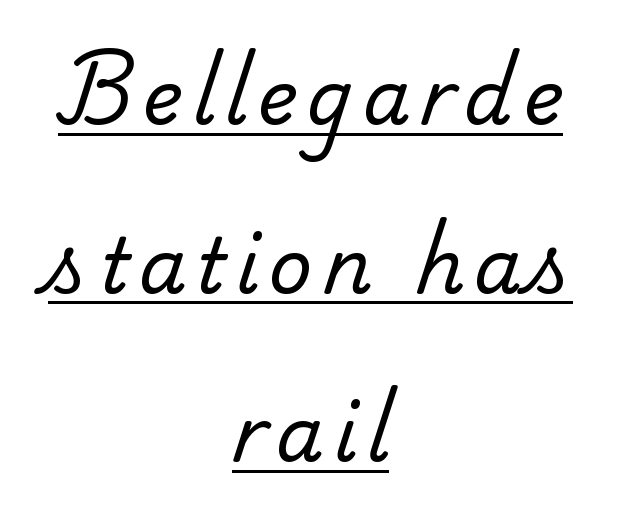
{"serif": "yes", "bold": "no", "weight": "regular", "width": "normal", "stroke_contrast": "low", "x_height": "small", "monospaced": "no", "underline": "yes", "align": "center", "line_spacing": "loose", "line_spacing_ratio": 2.22, "glyph_px": 76}
